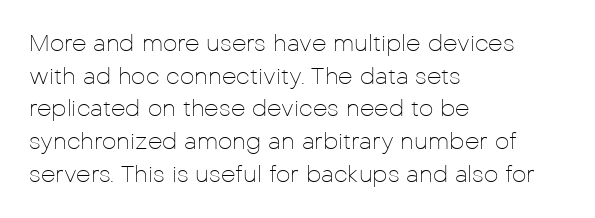
The image shows 23 px text type, upright; set left-aligned, normal line spacing (1.42x), normal letter spacing, not underlined.
